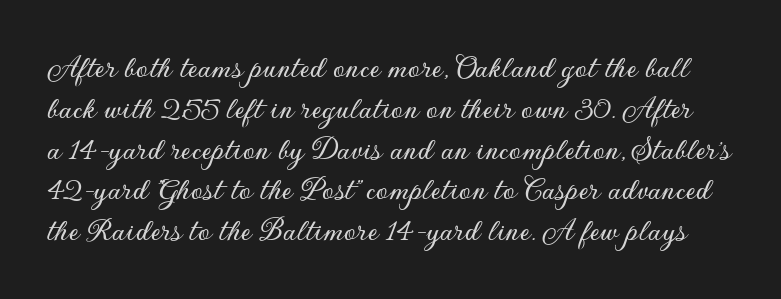
Q: Is the text italic (slanted)? A: Yes.
Q: Is the typeface a serif or a sans-serif typeface? A: Sans-serif.
Q: Is the text underlined? A: No.
Q: Is the spacing between letters normal or unusually wide? A: Normal.
Q: Width (condensed, normal, or wide)? A: Normal.
Q: Stroke contrast? A: Low.
Q: x-height? A: Small.
Q: Monospaced? A: No.
